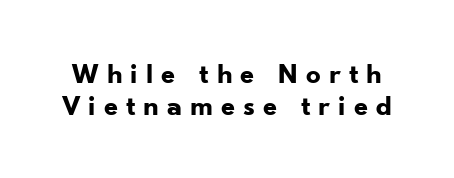
{"serif": "no", "italic": "no", "bold": "yes", "weight": "bold", "width": "normal", "stroke_contrast": "low", "x_height": "small", "monospaced": "no", "underline": "no", "line_spacing": "tight", "line_spacing_ratio": 1.11, "letter_spacing": "wide", "letter_spacing_em": 0.27, "glyph_px": 29}
